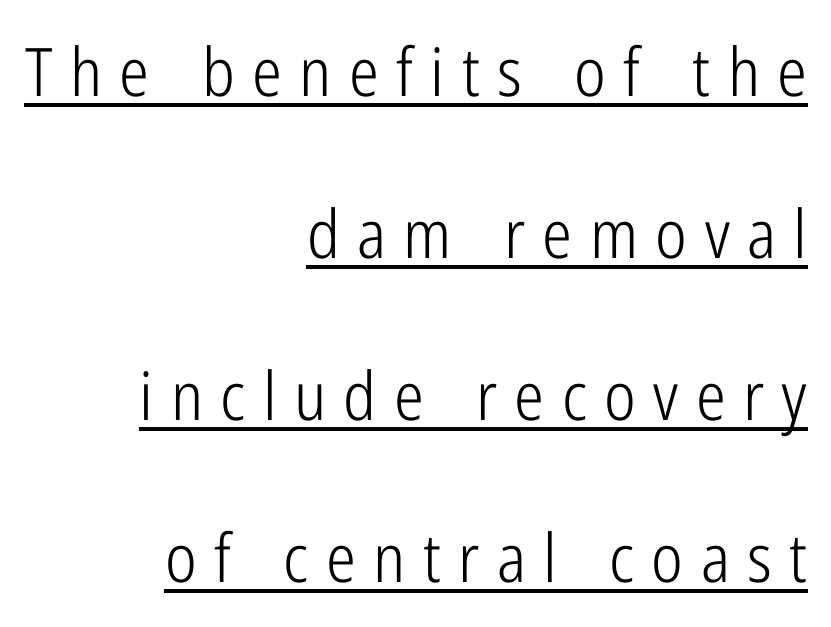
The image shows 67 px light, condensed sans-serif type, upright; set right-aligned, loose line spacing (2.42x), unusually wide letter spacing (+0.26 em), underlined; low stroke contrast and a medium x-height.
